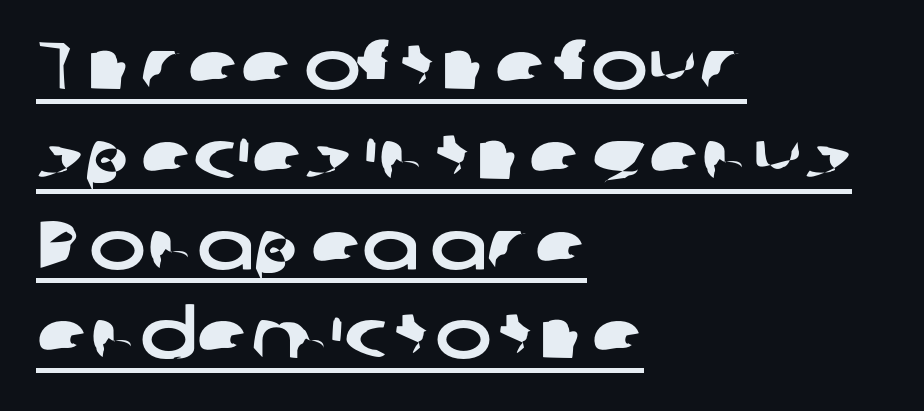
Here the designer chose a conventional face with non-uniform glyph widths. The designer left line spacing at the default. Type style note: lacks serifs. Glance below the letters and you will spot a drawn line.
